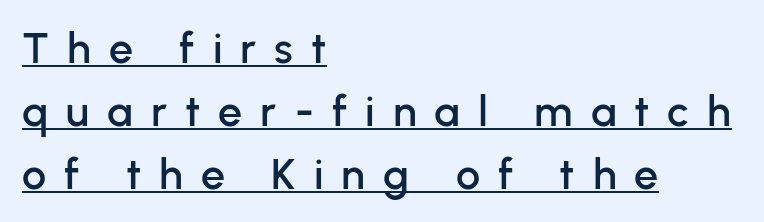
Q: Is the text italic (slanted)? A: No, it is upright.
Q: Is the typeface a serif or a sans-serif typeface? A: Sans-serif.
Q: Is the text underlined? A: Yes.
Q: How is the paragraph aligned? A: Left-aligned.
Q: Is the spacing between letters normal or unusually wide? A: Unusually wide.
Q: Is the spacing between lines tight, normal or loose? A: Normal.
Q: Width (condensed, normal, or wide)? A: Normal.
Q: Stroke contrast? A: Low.
Q: x-height? A: Medium.
Q: Monospaced? A: No.
